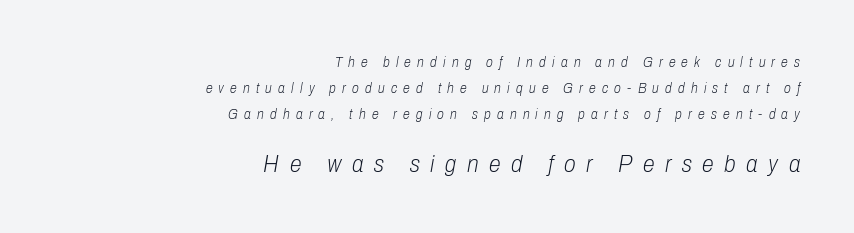
{"italic": "yes", "lean": "right", "slant_degrees": 10, "bold": "no", "underline": "no", "align": "right", "line_spacing_ratio": 1.84, "letter_spacing": "wide", "letter_spacing_em": 0.44, "larger_block": "second", "size_ratio": 1.71, "glyph_px": 24}
